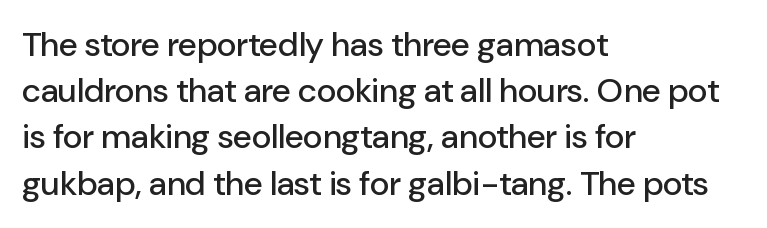
{"serif": "no", "italic": "no", "width": "normal", "stroke_contrast": "low", "x_height": "medium", "monospaced": "no", "underline": "no", "align": "left", "line_spacing": "normal", "line_spacing_ratio": 1.36, "letter_spacing": "normal", "letter_spacing_em": 0.0, "glyph_px": 34}
